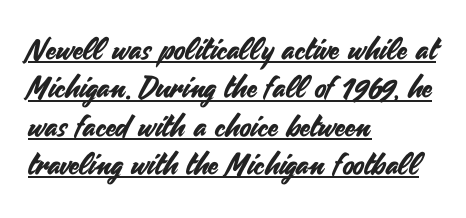
Q: Is the text italic (slanted)? A: Yes.
Q: Is the typeface a serif or a sans-serif typeface? A: Sans-serif.
Q: Is the text underlined? A: Yes.
Q: How is the paragraph aligned? A: Left-aligned.
Q: Is the spacing between letters normal or unusually wide? A: Normal.
Q: Is the spacing between lines tight, normal or loose? A: Normal.
Q: Width (condensed, normal, or wide)? A: Normal.
Q: Stroke contrast? A: Medium.
Q: x-height? A: Small.
Q: Monospaced? A: No.
